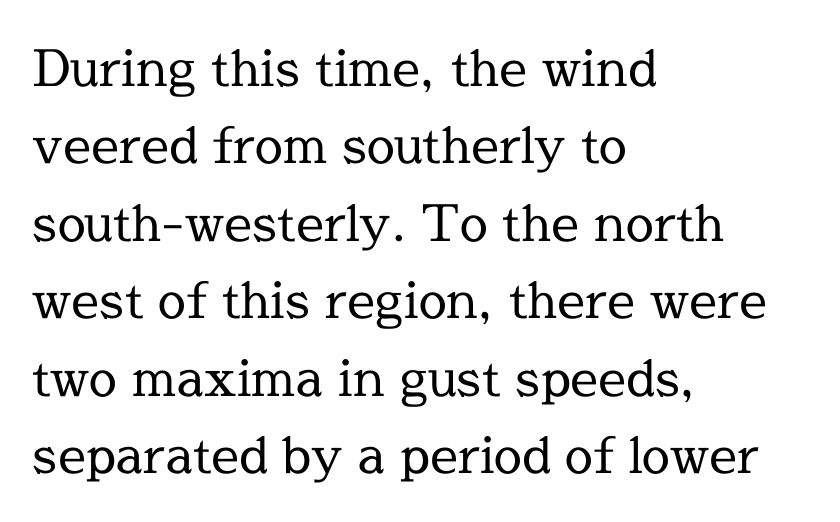
The image shows 50 px regular-weight serif type, upright; set left-aligned, normal line spacing (1.55x), normal letter spacing, not underlined; a medium x-height.
